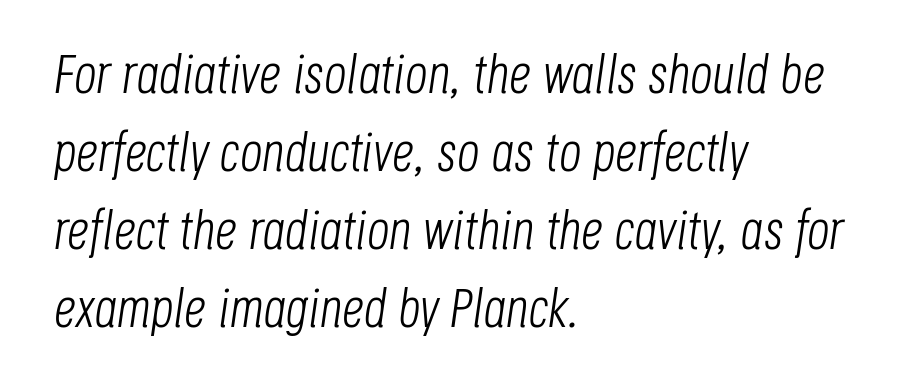
Q: Is the text bold? A: No.
Q: Is the text italic (slanted)? A: Yes, it leans right by about 8 degrees.
Q: Is the text underlined? A: No.
Q: How is the paragraph aligned? A: Left-aligned.
Q: Is the spacing between letters normal or unusually wide? A: Normal.
Q: Is the spacing between lines tight, normal or loose? A: Normal.
Q: Width (condensed, normal, or wide)? A: Condensed.
Q: Stroke contrast? A: Low.
Q: x-height? A: Large.
Q: Monospaced? A: No.
